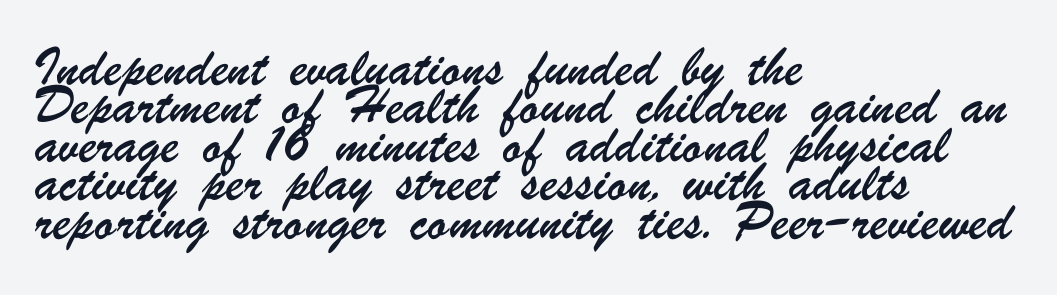
The image shows 24 px text type; set left-aligned, normal line spacing (1.6x), normal letter spacing, not underlined.
